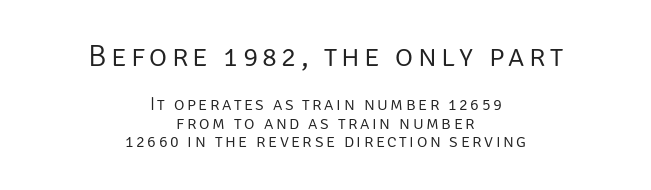
The image shows 31 px light sans-serif type, upright; set centered, tight line spacing (1.04x), not underlined; the first (top) block is 1.72x larger; low stroke contrast and a large x-height.
